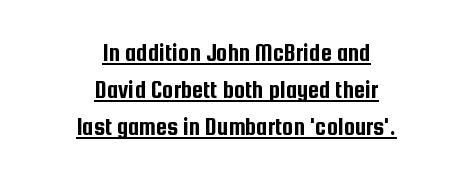
Q: Is the text italic (slanted)? A: No, it is upright.
Q: Is the text underlined? A: Yes.
Q: How is the paragraph aligned? A: Centered.
Q: Is the spacing between letters normal or unusually wide? A: Normal.
Q: Is the spacing between lines tight, normal or loose? A: Normal.
